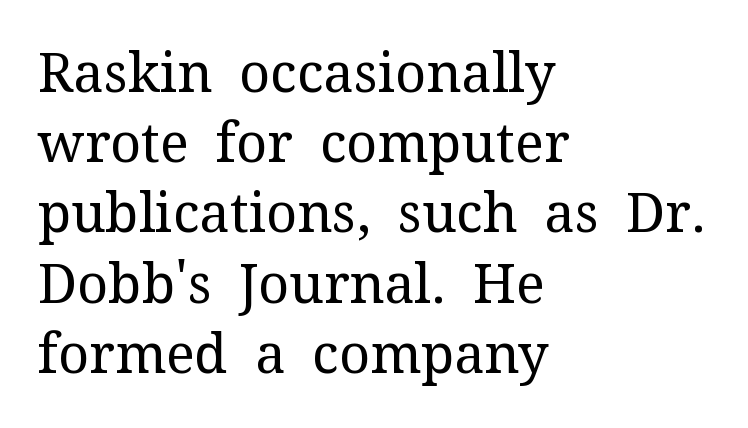
{"serif": "yes", "italic": "no", "bold": "no", "weight": "regular", "width": "normal", "stroke_contrast": "medium", "x_height": "medium", "monospaced": "no", "underline": "no", "align": "left", "line_spacing": "normal", "line_spacing_ratio": 1.3, "letter_spacing": "normal", "letter_spacing_em": 0.0, "glyph_px": 54}
